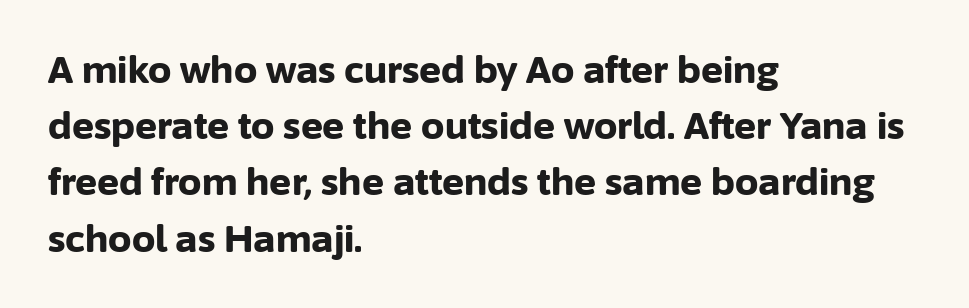
Quick note: interline space is typical. Note: no serifs on the glyphs. The rendering uses natural spacing where letterforms have individual widths. There is no visible air inserted between adjacent glyphs.
